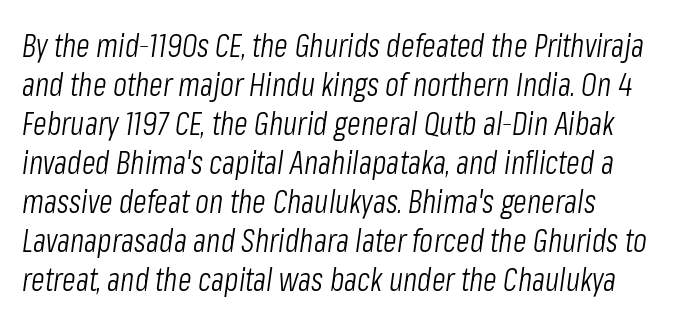
{"italic": "yes", "lean": "right", "slant_degrees": 8, "bold": "no", "weight": "light", "width": "condensed", "stroke_contrast": "low", "x_height": "medium", "monospaced": "no", "underline": "no", "align": "left", "line_spacing_ratio": 1.22, "letter_spacing": "normal", "letter_spacing_em": 0.0, "glyph_px": 32}
